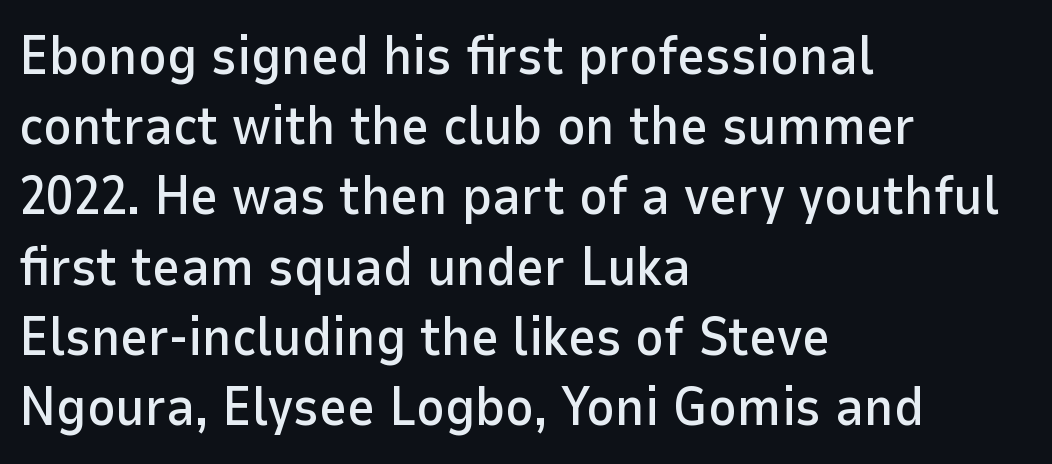
Q: Is the text italic (slanted)? A: No, it is upright.
Q: Is the typeface a serif or a sans-serif typeface? A: Sans-serif.
Q: Is the text underlined? A: No.
Q: How is the paragraph aligned? A: Left-aligned.
Q: Is the spacing between letters normal or unusually wide? A: Normal.
Q: Is the spacing between lines tight, normal or loose? A: Normal.
Q: Width (condensed, normal, or wide)? A: Normal.
Q: Stroke contrast? A: Low.
Q: x-height? A: Medium.
Q: Monospaced? A: No.
